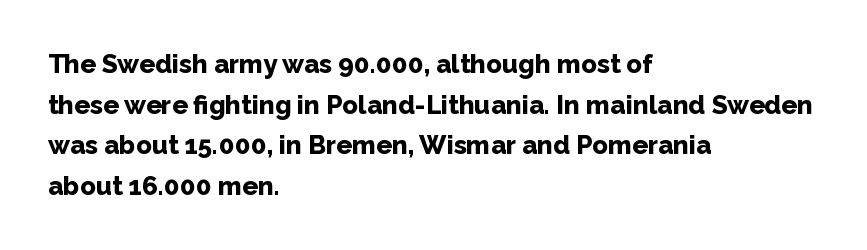
Q: Is the text bold? A: Yes.
Q: Is the text italic (slanted)? A: No, it is upright.
Q: Is the text underlined? A: No.
Q: How is the paragraph aligned? A: Left-aligned.
Q: Is the spacing between letters normal or unusually wide? A: Normal.
Q: Is the spacing between lines tight, normal or loose? A: Normal.
